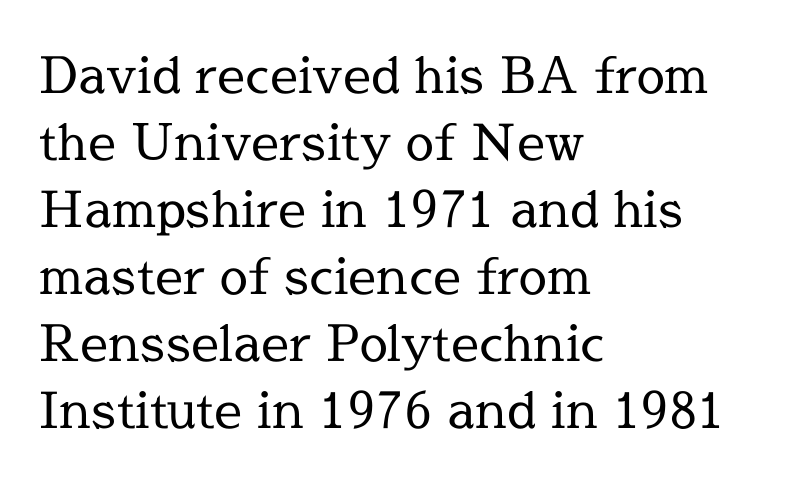
Weight class: somewhere from thin through regular. Leading: standard. Font category for this specimen: serif. Between one letter and the next there's only the usual sliver of space.
